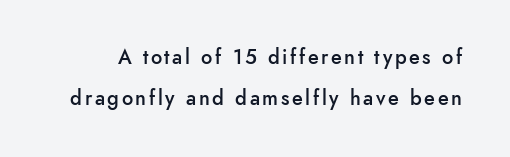
The image shows 20 px text type, upright; set loose line spacing (2.03x), not underlined.
